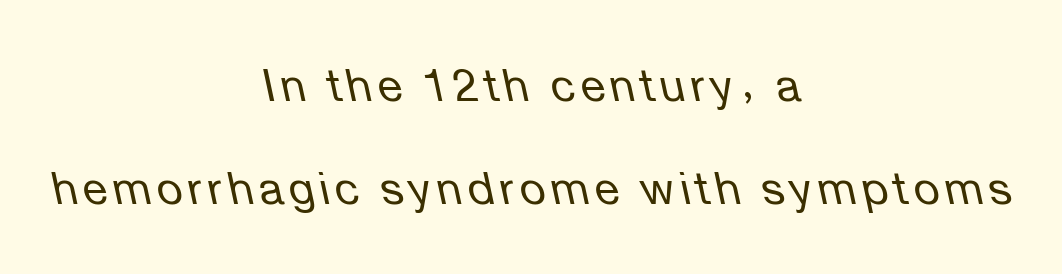
Q: Is the text bold? A: No.
Q: Is the text italic (slanted)? A: Yes, it leans left by about 12 degrees.
Q: Is the text underlined? A: No.
Q: How is the paragraph aligned? A: Centered.
Q: Is the spacing between lines tight, normal or loose? A: Loose.
Q: Width (condensed, normal, or wide)? A: Normal.
Q: Stroke contrast? A: Low.
Q: x-height? A: Medium.
Q: Monospaced? A: No.
